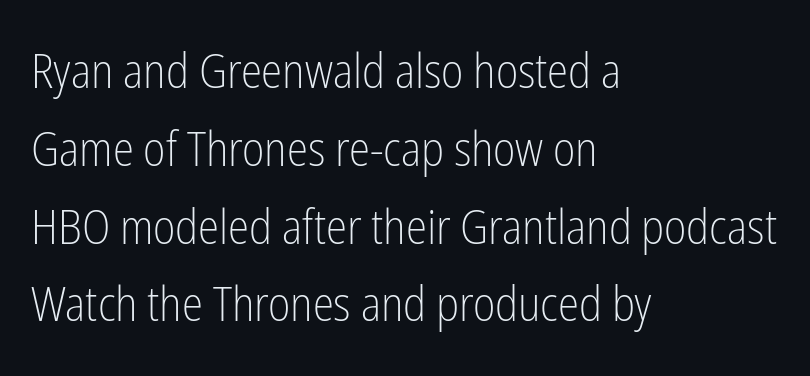
The image shows 48 px light, condensed sans-serif type, upright; set left-aligned, normal line spacing (1.62x), normal letter spacing, not underlined; low stroke contrast and a medium x-height.
